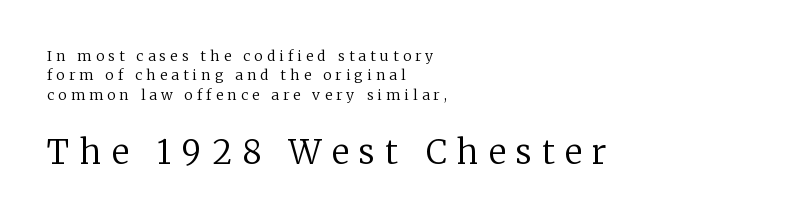
The letters stand upright; this is a roman face. This rendering employs a face with finishing strokes, i.e., a serif. Type without underlining. The passage is arranged the way most books set body copy — flush left. Looks like regular typesetting: each glyph gets only the width it needs. This is not heavy type; no bold has been used.
